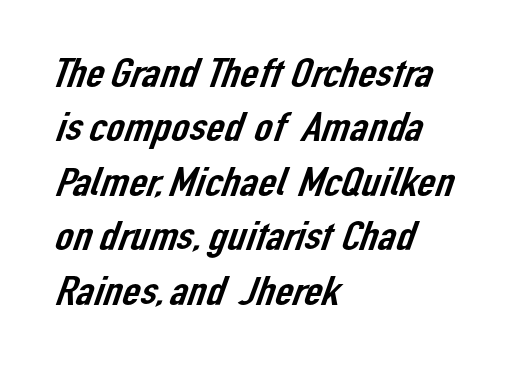
{"serif": "no", "width": "normal", "stroke_contrast": "low", "x_height": "medium", "monospaced": "no", "underline": "no", "align": "left", "line_spacing": "normal", "line_spacing_ratio": 1.36, "letter_spacing": "normal", "letter_spacing_em": 0.0, "glyph_px": 40}
